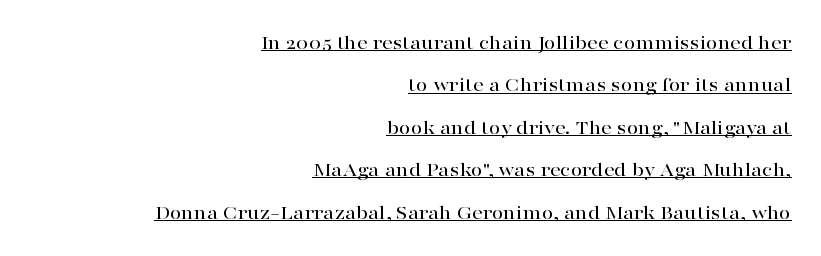
{"italic": "no", "underline": "yes", "align": "right", "line_spacing": "loose", "line_spacing_ratio": 2.02, "letter_spacing": "normal", "letter_spacing_em": 0.0, "glyph_px": 21}
